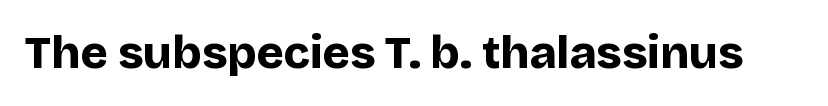
In terms of letterspacing, this is plain default setting. Does the lettering tilt? It doesn't — this is upright. Type without underlining. The typeface chosen for these lines omits serifs. The face used here is proportionally spaced, like ordinary book or web type.
